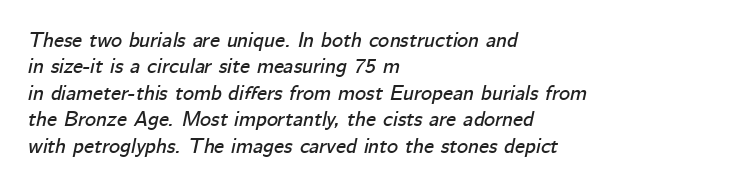
Characters follow at the spacing the type designer built in. Casual observation: everything's shoved over to the left. Slant detected: the letters are inclined. Honestly, the row spacing looks completely unremarkable.
